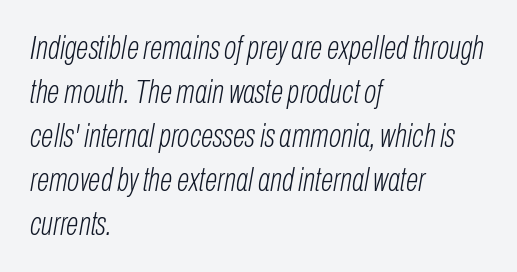
The image shows 33 px light, condensed type, italic (leaning right); set left-aligned, normal line spacing (1.33x), normal letter spacing, not underlined; low stroke contrast and a medium x-height.
